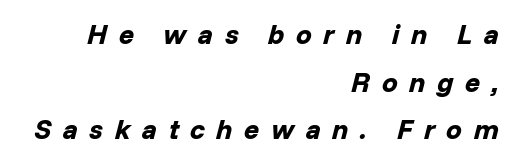
{"italic": "yes", "lean": "right", "slant_degrees": 14, "bold": "yes", "weight": "bold", "width": "normal", "stroke_contrast": "low", "x_height": "medium", "monospaced": "no", "underline": "no", "align": "right", "line_spacing": "normal", "line_spacing_ratio": 1.7, "letter_spacing": "wide", "letter_spacing_em": 0.41, "glyph_px": 28}
